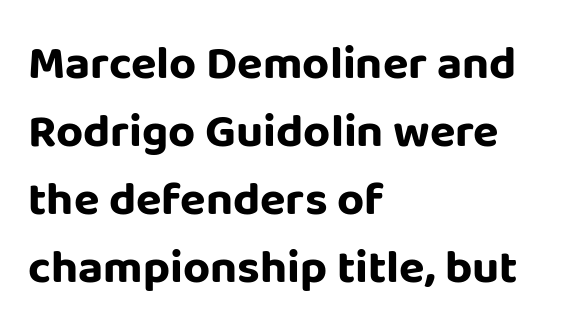
The image shows 47 px bold sans-serif type, upright; set left-aligned, normal line spacing (1.45x), normal letter spacing, not underlined; low stroke contrast and a large x-height.
